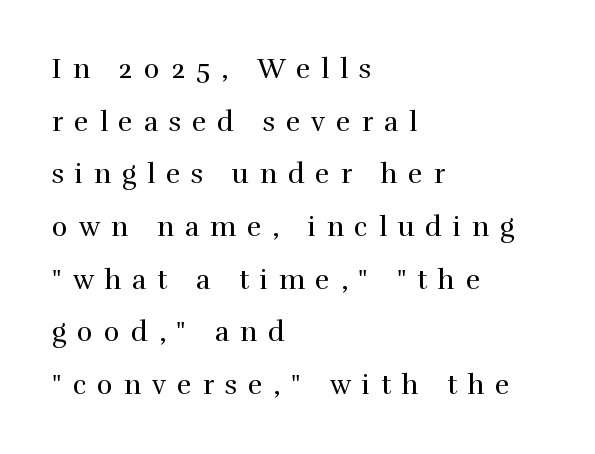
The letters stand upright; this is a roman face. Notice the wide empty band between every row — that's loose leading. The baseline area is clear. Vertical stems look standard width or narrower in stroke. The type is letterspaced generously, with wide tracking.
